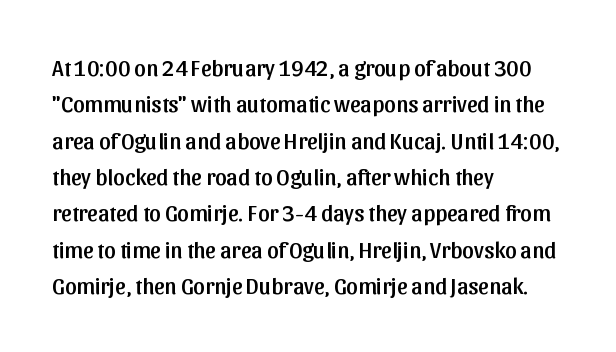
Style check: upright. Honestly, the letter spacing is just normal — you wouldn't notice it. Short and long lines alike share a common starting point at left. Any mark beneath the type? The region is blank. Interline gaps are of average width in this sample.
